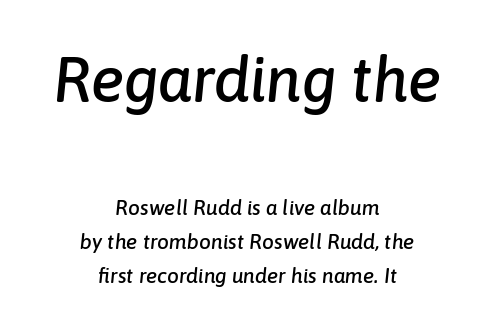
Q: Is the text italic (slanted)? A: Yes, it leans right by about 6 degrees.
Q: Is the text underlined? A: No.
Q: How is the paragraph aligned? A: Centered.
Q: Is the spacing between letters normal or unusually wide? A: Normal.
Q: Is the spacing between lines tight, normal or loose? A: Normal.
Q: Which block of text is set in a larger size, the first (top) or the second (bottom)? A: The first (top) one.
Q: Width (condensed, normal, or wide)? A: Normal.
Q: Stroke contrast? A: Low.
Q: x-height? A: Medium.
Q: Monospaced? A: No.
